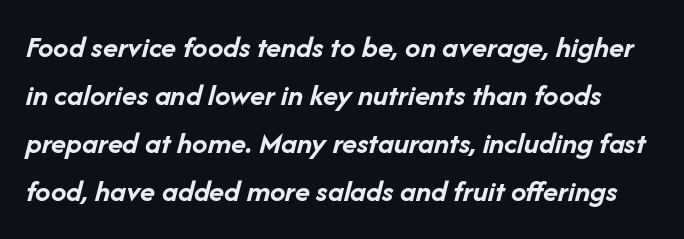
Q: Is the text bold? A: Yes.
Q: Is the text italic (slanted)? A: Yes, it leans right by about 14 degrees.
Q: Is the text underlined? A: No.
Q: Is the spacing between letters normal or unusually wide? A: Normal.
Q: Is the spacing between lines tight, normal or loose? A: Normal.
Q: Width (condensed, normal, or wide)? A: Normal.
Q: Stroke contrast? A: Low.
Q: x-height? A: Medium.
Q: Monospaced? A: No.
